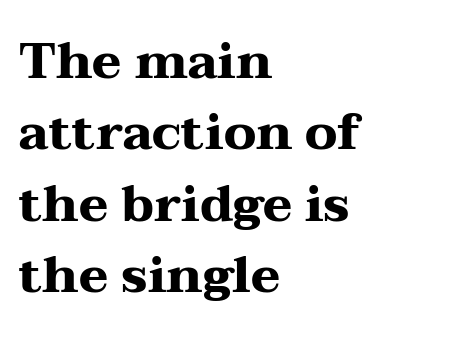
Q: Is the text bold? A: Yes.
Q: Is the text italic (slanted)? A: No, it is upright.
Q: Is the typeface a serif or a sans-serif typeface? A: Serif.
Q: Is the text underlined? A: No.
Q: How is the paragraph aligned? A: Left-aligned.
Q: Is the spacing between letters normal or unusually wide? A: Normal.
Q: Is the spacing between lines tight, normal or loose? A: Normal.
Q: Width (condensed, normal, or wide)? A: Wide.
Q: Stroke contrast? A: Medium.
Q: x-height? A: Medium.
Q: Monospaced? A: No.
